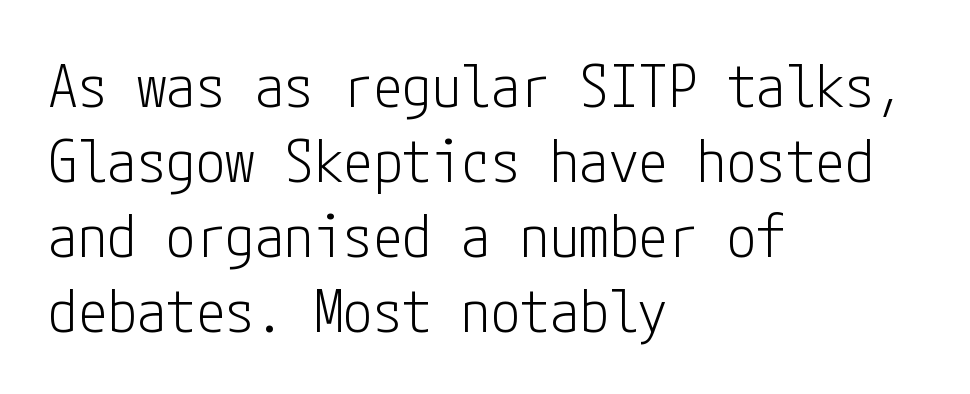
Q: Is the text bold? A: No.
Q: Is the text italic (slanted)? A: No, it is upright.
Q: Is the typeface a serif or a sans-serif typeface? A: Sans-serif.
Q: Is the text underlined? A: No.
Q: How is the paragraph aligned? A: Left-aligned.
Q: Is the spacing between letters normal or unusually wide? A: Normal.
Q: Is the spacing between lines tight, normal or loose? A: Normal.
Q: Width (condensed, normal, or wide)? A: Condensed.
Q: Stroke contrast? A: Low.
Q: x-height? A: Medium.
